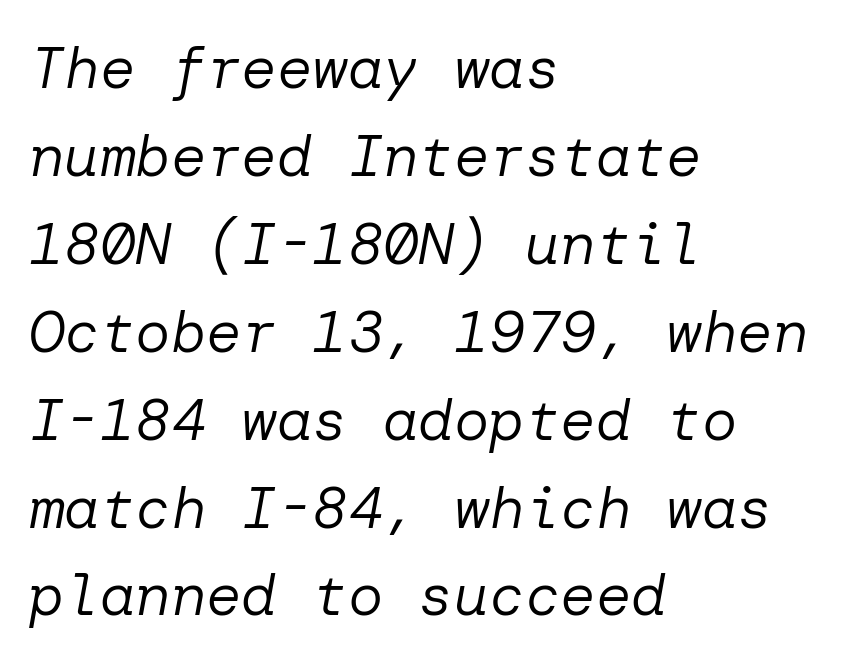
The image shows 59 px regular-weight type, italic (leaning right); set left-aligned, normal line spacing (1.49x), normal letter spacing, not underlined; low stroke contrast and a medium x-height.
